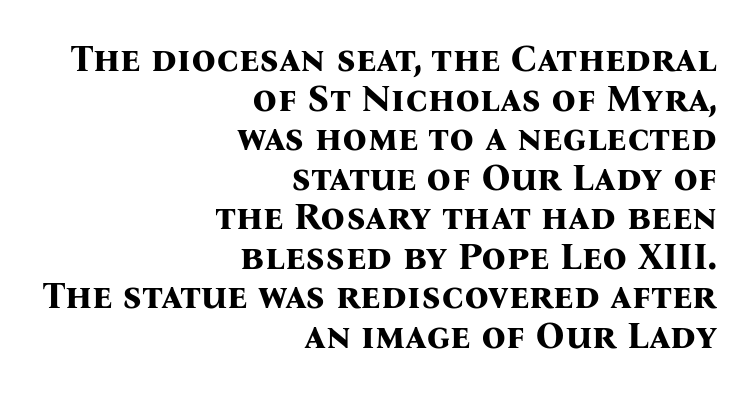
Q: Is the text bold? A: Yes.
Q: Is the text italic (slanted)? A: No, it is upright.
Q: Is the typeface a serif or a sans-serif typeface? A: Serif.
Q: Is the text underlined? A: No.
Q: How is the paragraph aligned? A: Right-aligned.
Q: Is the spacing between letters normal or unusually wide? A: Normal.
Q: Is the spacing between lines tight, normal or loose? A: Tight.
Q: Width (condensed, normal, or wide)? A: Normal.
Q: Stroke contrast? A: Medium.
Q: x-height? A: Medium.
Q: Monospaced? A: No.
